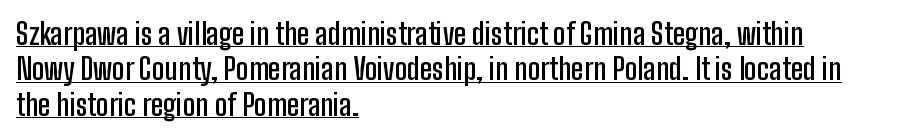
Strokes here are thickened, but only to semibold level. The passage shown is typed in a proportional face where columns would drift. These lines are set flush left with a ragged right edge. Each line of the rendering has a horizontal stroke beneath the glyphs. The letters stand upright; this is a roman face.
